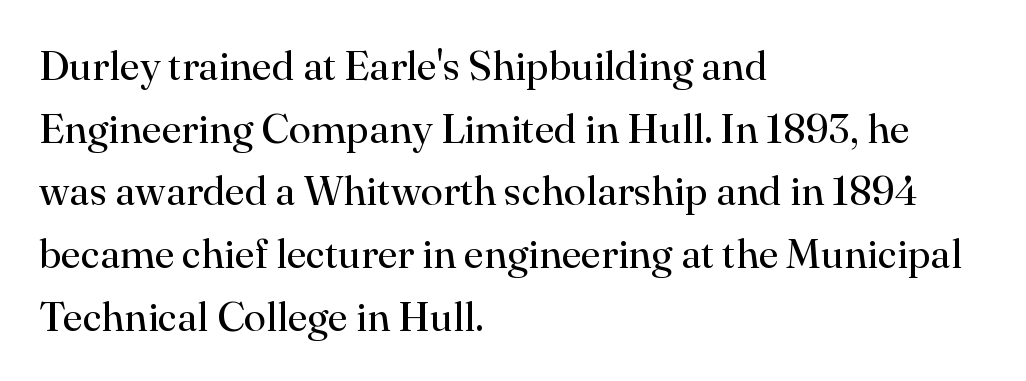
Q: Is the text bold? A: No.
Q: Is the text italic (slanted)? A: No, it is upright.
Q: Is the typeface a serif or a sans-serif typeface? A: Serif.
Q: Is the text underlined? A: No.
Q: How is the paragraph aligned? A: Left-aligned.
Q: Is the spacing between letters normal or unusually wide? A: Normal.
Q: Is the spacing between lines tight, normal or loose? A: Normal.
Q: Width (condensed, normal, or wide)? A: Normal.
Q: Stroke contrast? A: High.
Q: x-height? A: Small.
Q: Monospaced? A: No.
